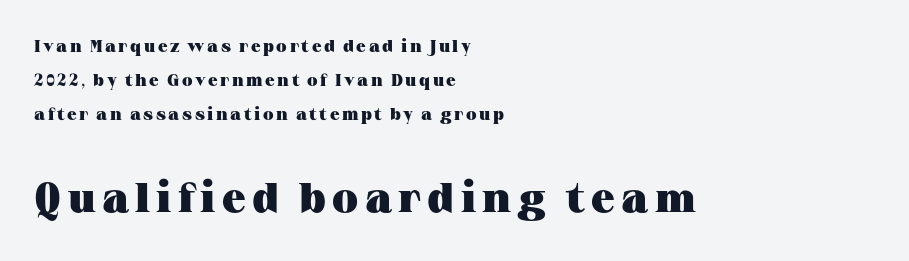
{"serif": "yes", "italic": "no", "bold": "yes", "weight": "heavy", "width": "wide", "stroke_contrast": "medium", "x_height": "medium", "monospaced": "no", "underline": "no", "align": "left", "line_spacing": "loose", "line_spacing_ratio": 1.99, "larger_block": "second", "size_ratio": 2.47, "glyph_px": 42}
